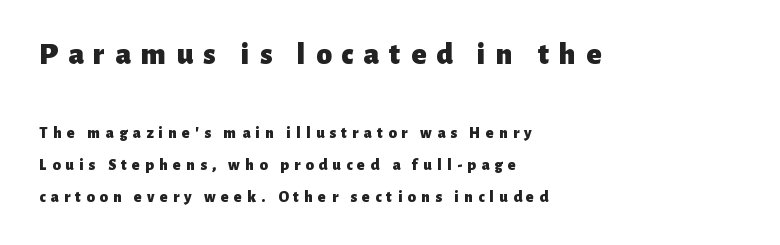
{"serif": "no", "italic": "no", "bold": "yes", "weight": "heavy", "width": "normal", "stroke_contrast": "low", "x_height": "medium", "monospaced": "no", "underline": "no", "align": "left", "line_spacing": "loose", "line_spacing_ratio": 1.98, "letter_spacing": "wide", "letter_spacing_em": 0.33, "larger_block": "first", "size_ratio": 1.94, "glyph_px": 31}
